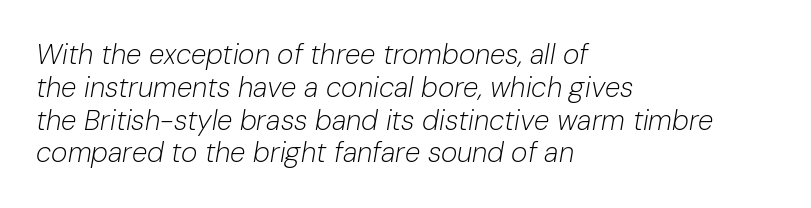
{"italic": "yes", "lean": "right", "slant_degrees": 10, "bold": "no", "weight": "light", "width": "normal", "stroke_contrast": "low", "x_height": "medium", "monospaced": "no", "underline": "no", "align": "left", "line_spacing_ratio": 1.17, "letter_spacing": "normal", "letter_spacing_em": 0.0, "glyph_px": 28}
